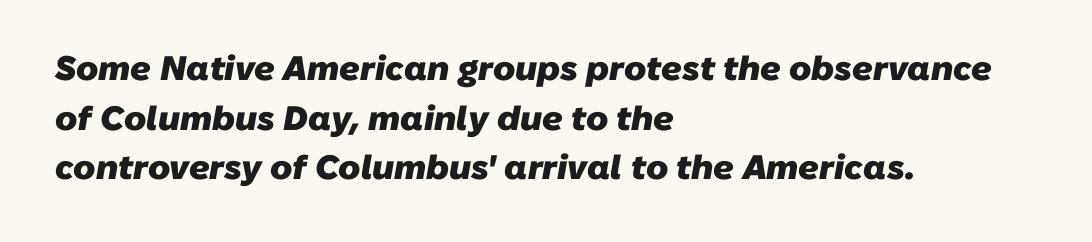
A typesetter would call this proportional, since set widths differ per character. Classification — sans serif. Check under the words: just untouched page. I'd describe the lettering as bold — thick and assertive.
